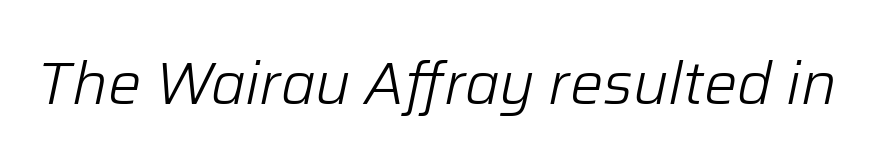
Summary of weight: not heavy and not bold. Do the characters align in a grid? No, the font is proportional. Lines of text with bare space underneath. The text carries the slant typical of an italic or oblique font. Honestly, the letter spacing is just normal — you wouldn't notice it.
